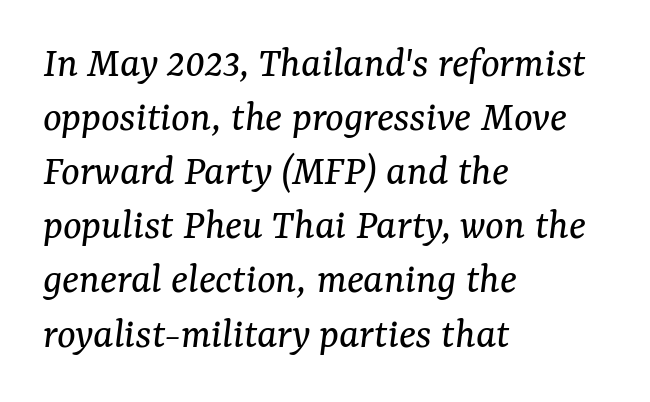
{"serif": "yes", "italic": "yes", "lean": "right", "slant_degrees": 7, "bold": "no", "weight": "regular", "width": "normal", "stroke_contrast": "medium", "x_height": "medium", "monospaced": "no", "underline": "no", "align": "left", "line_spacing_ratio": 1.23, "letter_spacing": "normal", "letter_spacing_em": 0.0, "glyph_px": 44}
